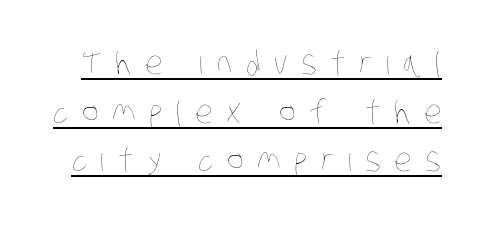
{"bold": "no", "weight": "thin", "width": "condensed", "stroke_contrast": "low", "x_height": "large", "monospaced": "no", "underline": "yes", "line_spacing": "normal", "line_spacing_ratio": 1.52, "letter_spacing": "wide", "letter_spacing_em": 0.42, "glyph_px": 32}
